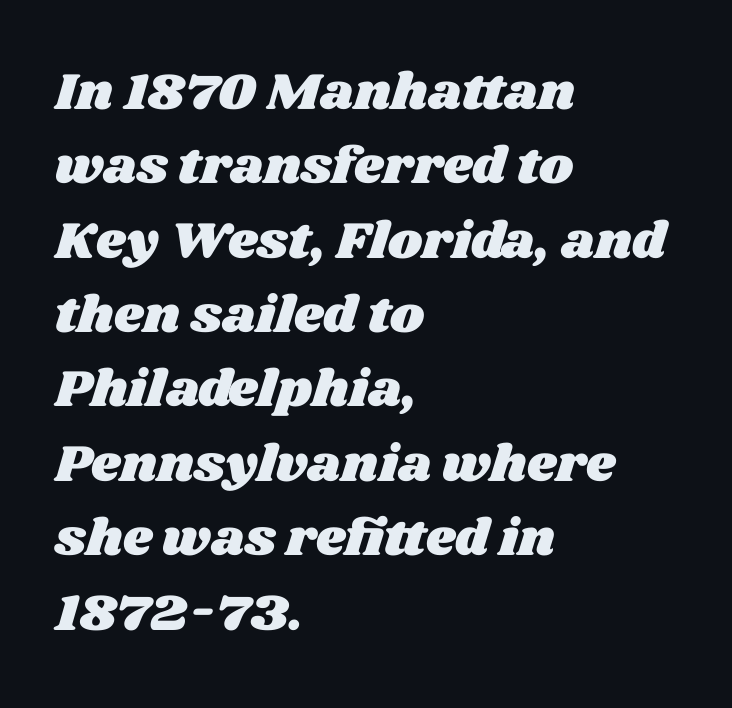
The image shows 52 px wide type; set left-aligned, normal line spacing (1.43x), normal letter spacing, not underlined; medium stroke contrast and a large x-height.
